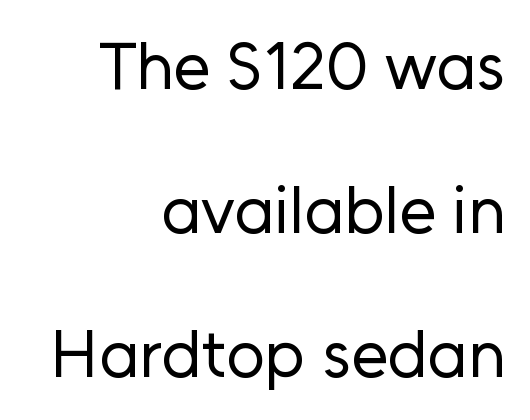
The rendering keeps characters at their native spacing. Notice how the stems are strictly vertical — no italics here. The paragraph shown leans on its right margin. The zone under the glyphs is completely vacant. The characters display no serif detailing; their extremities are plain.
